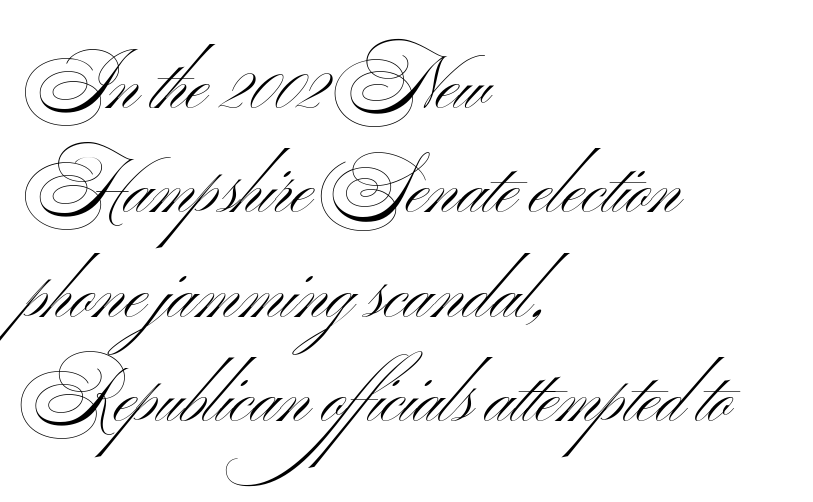
{"serif": "no", "bold": "no", "weight": "light", "width": "wide", "stroke_contrast": "medium", "x_height": "small", "monospaced": "no", "underline": "no", "align": "left", "line_spacing": "normal", "line_spacing_ratio": 1.47, "letter_spacing": "normal", "letter_spacing_em": 0.0, "glyph_px": 71}
